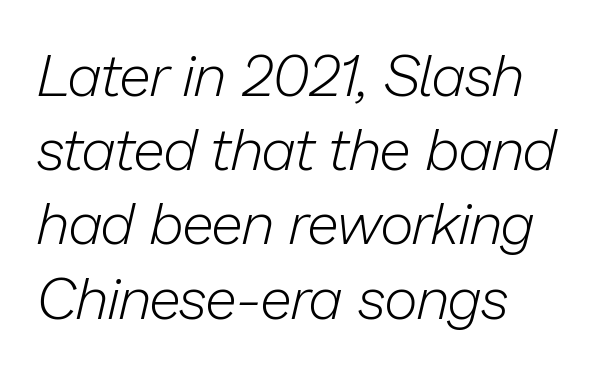
Q: Is the text bold? A: No.
Q: Is the text italic (slanted)? A: Yes, it leans right by about 13 degrees.
Q: Is the text underlined? A: No.
Q: How is the paragraph aligned? A: Left-aligned.
Q: Is the spacing between letters normal or unusually wide? A: Normal.
Q: Is the spacing between lines tight, normal or loose? A: Normal.
Q: Width (condensed, normal, or wide)? A: Normal.
Q: Stroke contrast? A: Low.
Q: x-height? A: Medium.
Q: Monospaced? A: No.
